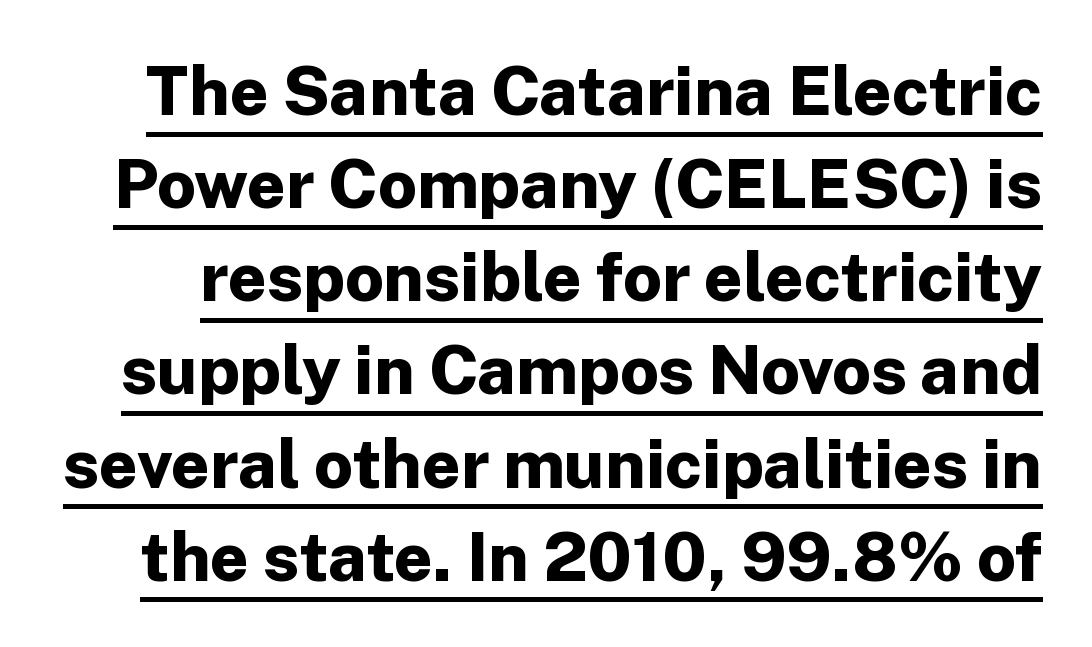
Q: Is the text bold? A: Yes.
Q: Is the text italic (slanted)? A: No, it is upright.
Q: Is the typeface a serif or a sans-serif typeface? A: Sans-serif.
Q: Is the text underlined? A: Yes.
Q: Is the spacing between letters normal or unusually wide? A: Normal.
Q: Is the spacing between lines tight, normal or loose? A: Normal.
Q: Width (condensed, normal, or wide)? A: Normal.
Q: Stroke contrast? A: Low.
Q: x-height? A: Medium.
Q: Monospaced? A: No.
